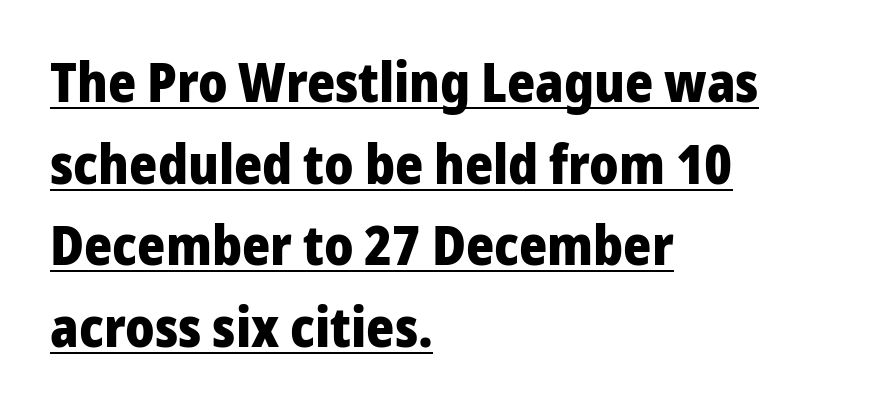
What's the leading like? Ordinary, nothing unusual. Does extra space separate the letters? No, they use regular spacing. Pretty heavy lettering here — definitely bold. The glyphs are accompanied by a horizontal stroke just below them. If you drew a line through each stem, it would be perfectly vertical.
